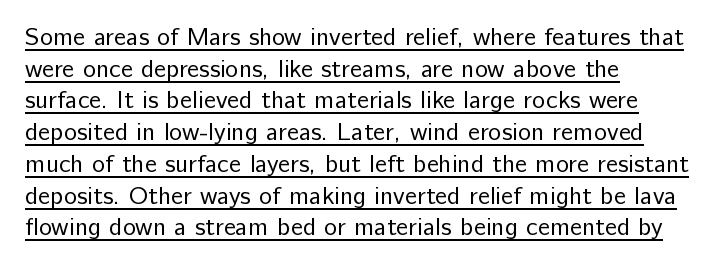
Q: Is the text bold? A: No.
Q: Is the text italic (slanted)? A: No, it is upright.
Q: Is the text underlined? A: Yes.
Q: How is the paragraph aligned? A: Left-aligned.
Q: Is the spacing between letters normal or unusually wide? A: Normal.
Q: Is the spacing between lines tight, normal or loose? A: Normal.
